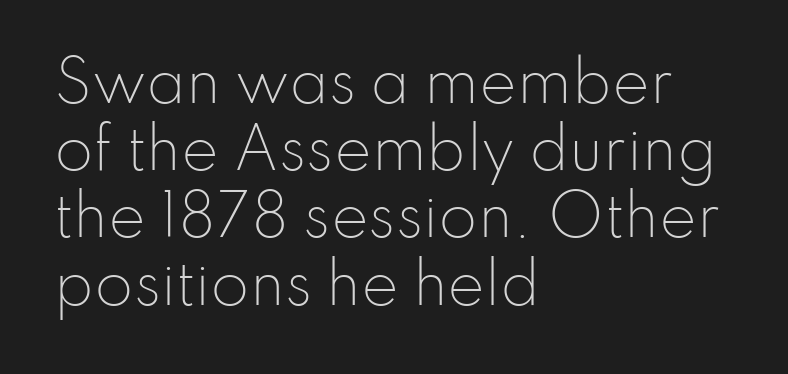
The image shows 56 px light sans-serif type, upright; set left-aligned, line spacing 1.2x, normal letter spacing, not underlined; low stroke contrast and a small x-height.
